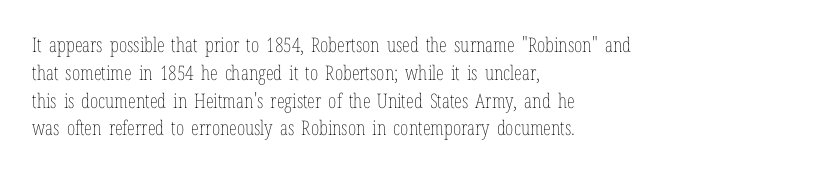
The image shows 20 px text type, upright; set left-aligned, normal line spacing (1.39x), normal letter spacing, not underlined.
